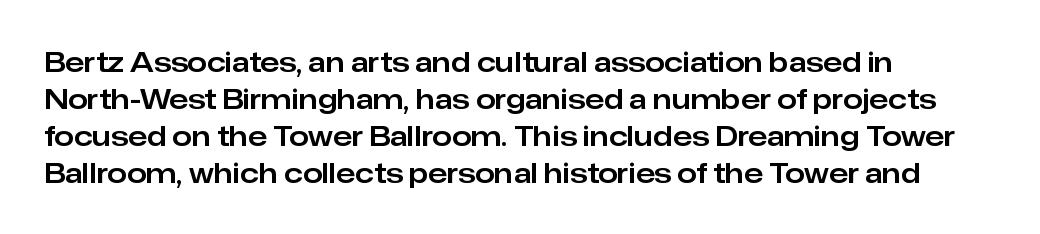
The setting favours the left margin, as ordinary paragraphs usually do. Note the varied advance widths — an 'i' is clearly narrower than an 'm'. It's the straight-up-and-down kind of type. These lines sit exactly where default settings would place them.
